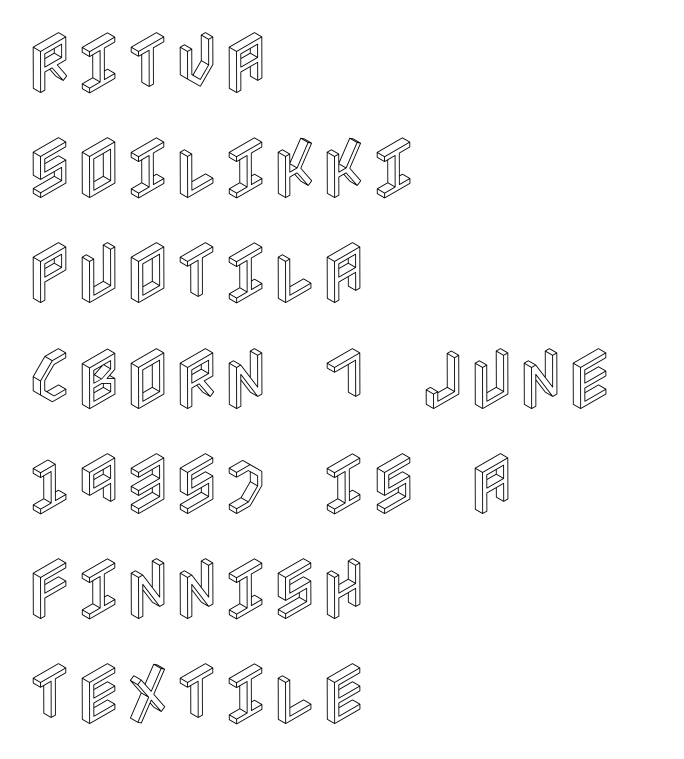
The axis of the letterforms is exactly vertical. These lines sit exactly where default settings would place them. Letter spacing: default. Anything drawn beneath the words? Only blank space.
